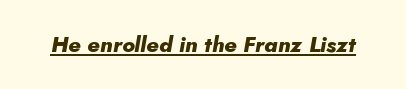
Glance below the letters and you will spot a drawn line. The typography opts for an oblique posture over an upright one. Pretty heavy lettering here — definitely bold. This sample uses plain, unmodified letter spacing.
